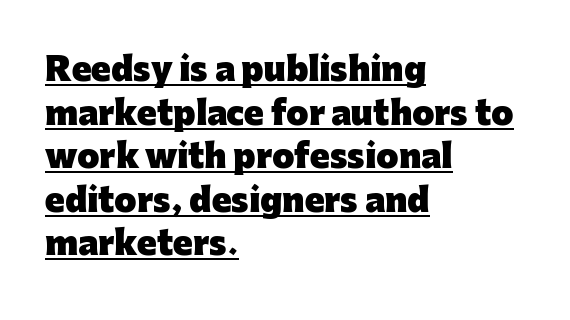
Each new line begins a customary step beneath the previous one. Like a heading marked for emphasis, these lines bear an underscore. Observe the ordinary spacing: letters are neighbours, not strangers. Classification — sans serif.
